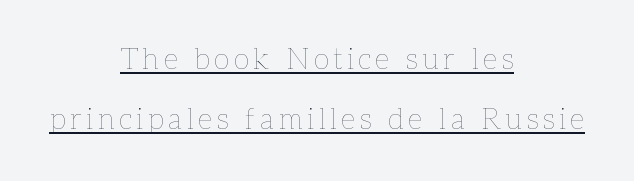
Q: Is the text bold? A: No.
Q: Is the text italic (slanted)? A: No, it is upright.
Q: Is the text underlined? A: Yes.
Q: How is the paragraph aligned? A: Centered.
Q: Is the spacing between lines tight, normal or loose? A: Loose.
Q: Width (condensed, normal, or wide)? A: Normal.
Q: Stroke contrast? A: Low.
Q: x-height? A: Medium.
Q: Monospaced? A: No.
